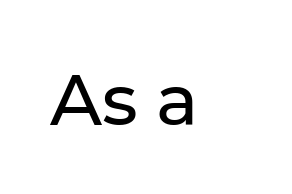
The image shows 71 px sans-serif type, upright; set normal letter spacing, not underlined; low stroke contrast and a medium x-height.
